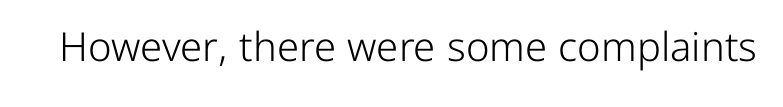
Q: Is the text bold? A: No.
Q: Is the text italic (slanted)? A: No, it is upright.
Q: Is the typeface a serif or a sans-serif typeface? A: Sans-serif.
Q: Is the text underlined? A: No.
Q: Is the spacing between letters normal or unusually wide? A: Normal.
Q: Width (condensed, normal, or wide)? A: Normal.
Q: Stroke contrast? A: Low.
Q: x-height? A: Medium.
Q: Monospaced? A: No.
